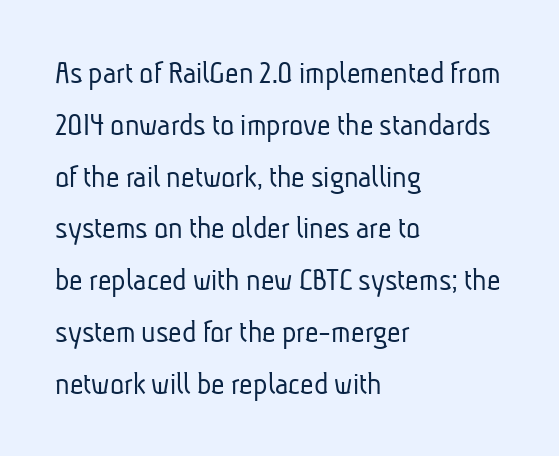
The setting favours the left margin, as ordinary paragraphs usually do. Nobody touched the tracking dial on this one. Decoration check: the copy has no underline. The rendering uses natural spacing where letterforms have individual widths.
